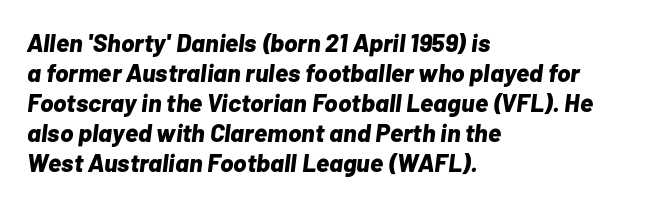
The image shows 25 px bold type, italic (leaning right); set left-aligned, line spacing 1.2x, normal letter spacing, not underlined.
